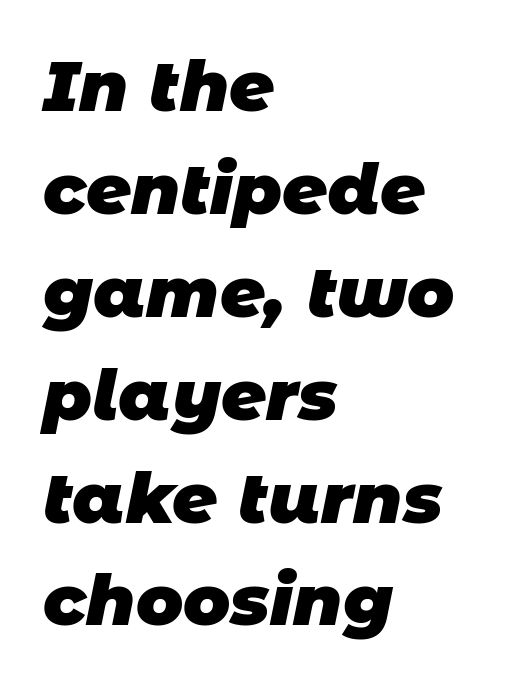
{"serif": "no", "bold": "yes", "weight": "heavy", "width": "normal", "stroke_contrast": "low", "x_height": "large", "monospaced": "no", "underline": "no", "align": "left", "line_spacing": "normal", "line_spacing_ratio": 1.47, "letter_spacing": "normal", "letter_spacing_em": 0.0, "glyph_px": 70}
